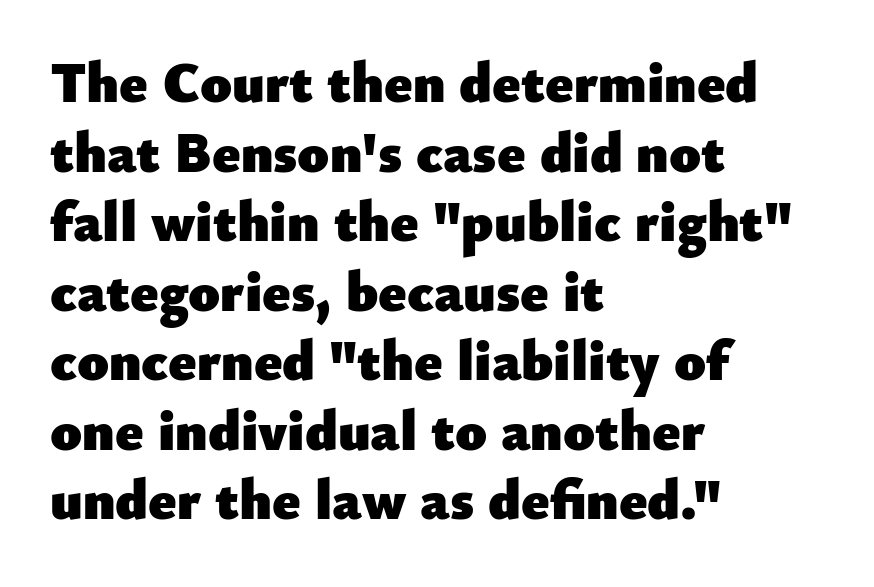
Q: Is the text bold? A: Yes.
Q: Is the text italic (slanted)? A: No, it is upright.
Q: Is the typeface a serif or a sans-serif typeface? A: Sans-serif.
Q: Is the text underlined? A: No.
Q: How is the paragraph aligned? A: Left-aligned.
Q: Is the spacing between letters normal or unusually wide? A: Normal.
Q: Width (condensed, normal, or wide)? A: Normal.
Q: Stroke contrast? A: Low.
Q: x-height? A: Small.
Q: Monospaced? A: No.
